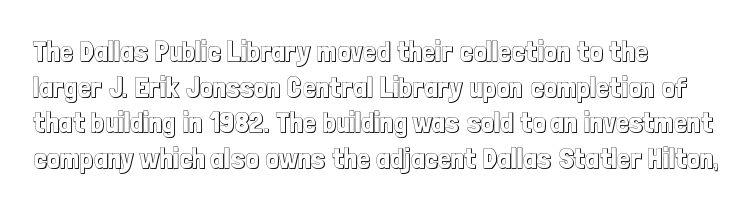
The image shows 29 px condensed type, upright; set left-aligned, line spacing 1.23x, normal letter spacing, not underlined; a medium x-height.
